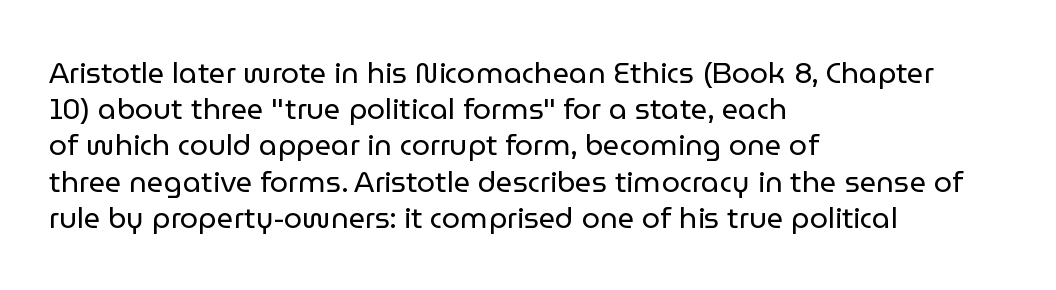
Q: Is the text bold? A: No.
Q: Is the text italic (slanted)? A: No, it is upright.
Q: Is the typeface a serif or a sans-serif typeface? A: Sans-serif.
Q: Is the text underlined? A: No.
Q: How is the paragraph aligned? A: Left-aligned.
Q: Is the spacing between letters normal or unusually wide? A: Normal.
Q: Is the spacing between lines tight, normal or loose? A: Normal.
Q: Width (condensed, normal, or wide)? A: Normal.
Q: Stroke contrast? A: Low.
Q: x-height? A: Medium.
Q: Monospaced? A: No.
